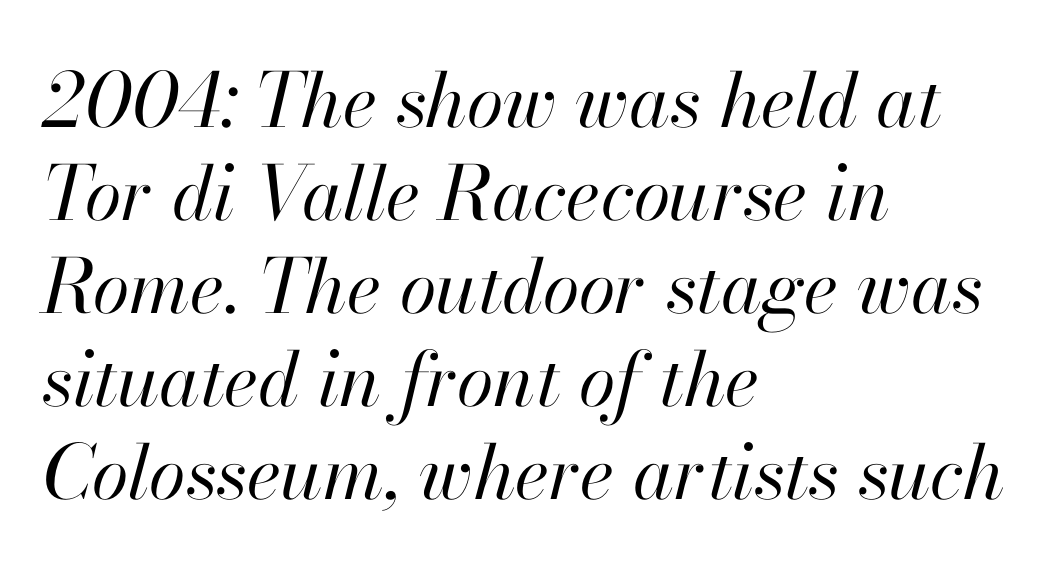
Q: Is the text bold? A: No.
Q: Is the text italic (slanted)? A: Yes, it leans right by about 13 degrees.
Q: Is the text underlined? A: No.
Q: How is the paragraph aligned? A: Left-aligned.
Q: Is the spacing between letters normal or unusually wide? A: Normal.
Q: Width (condensed, normal, or wide)? A: Normal.
Q: Stroke contrast? A: High.
Q: x-height? A: Small.
Q: Monospaced? A: No.
